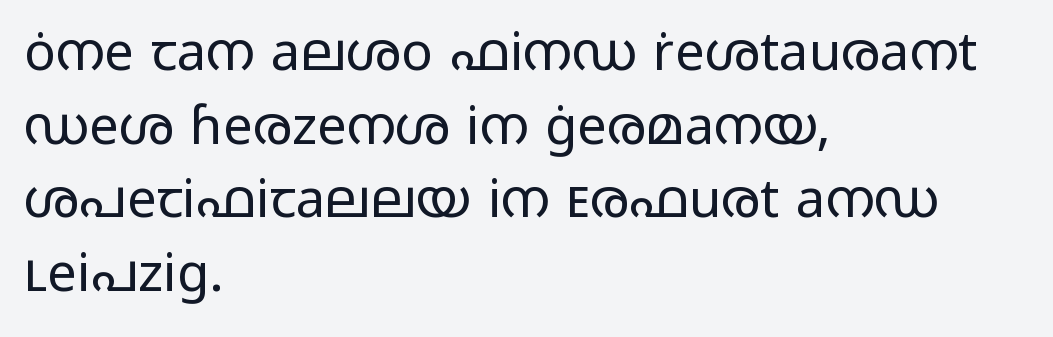
The area under the type is left untouched. Stroke mass is kept to a normal reading level or below. Each word holds together tightly as a unit, with standard inter-letter gaps. You can tell from the bare stems that sans-serif type was used. Horizontal bands of white between lines are of average thickness.
